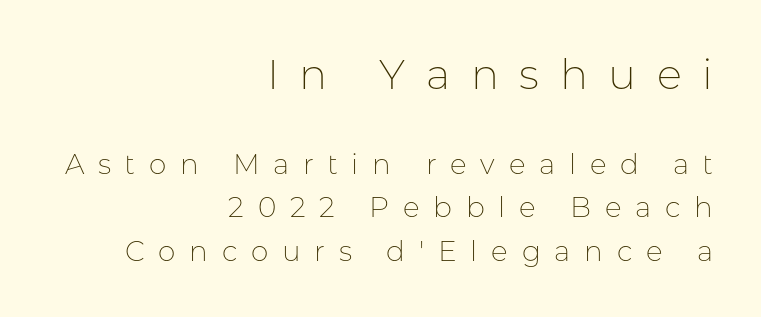
{"serif": "no", "italic": "no", "bold": "no", "weight": "thin", "width": "normal", "stroke_contrast": "low", "x_height": "medium", "monospaced": "no", "underline": "no", "align": "right", "line_spacing": "normal", "line_spacing_ratio": 1.54, "letter_spacing": "wide", "letter_spacing_em": 0.49, "larger_block": "first", "size_ratio": 1.5, "glyph_px": 42}
